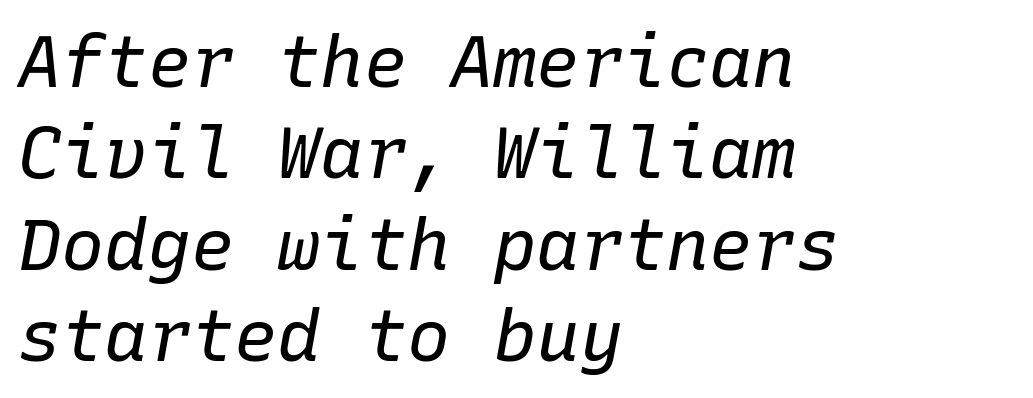
{"italic": "yes", "lean": "right", "slant_degrees": 10, "bold": "no", "weight": "regular", "width": "normal", "stroke_contrast": "low", "x_height": "medium", "monospaced": "yes", "underline": "no", "align": "left", "line_spacing": "normal", "line_spacing_ratio": 1.27, "letter_spacing": "normal", "letter_spacing_em": 0.0, "glyph_px": 72}
